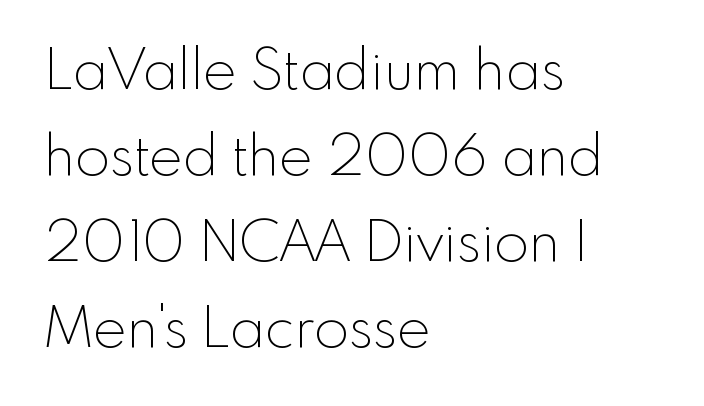
Q: Is the text bold? A: No.
Q: Is the text italic (slanted)? A: No, it is upright.
Q: Is the typeface a serif or a sans-serif typeface? A: Sans-serif.
Q: Is the text underlined? A: No.
Q: How is the paragraph aligned? A: Left-aligned.
Q: Is the spacing between letters normal or unusually wide? A: Normal.
Q: Is the spacing between lines tight, normal or loose? A: Normal.
Q: Width (condensed, normal, or wide)? A: Normal.
Q: x-height? A: Small.
Q: Monospaced? A: No.
